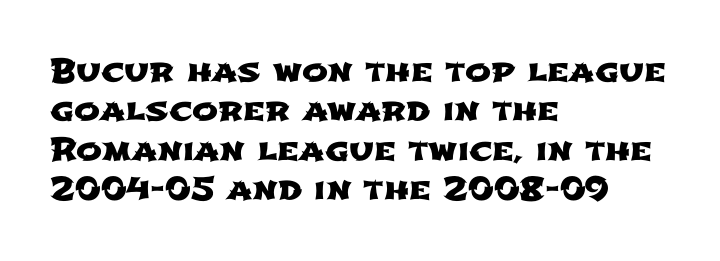
This sample has the flowing, uneven cadence of proportional lettering. A clean baseline with only descenders dipping below it. I'd call this a sans setting — the letters go barefoot. In CSS terms this would be text-align: left.
